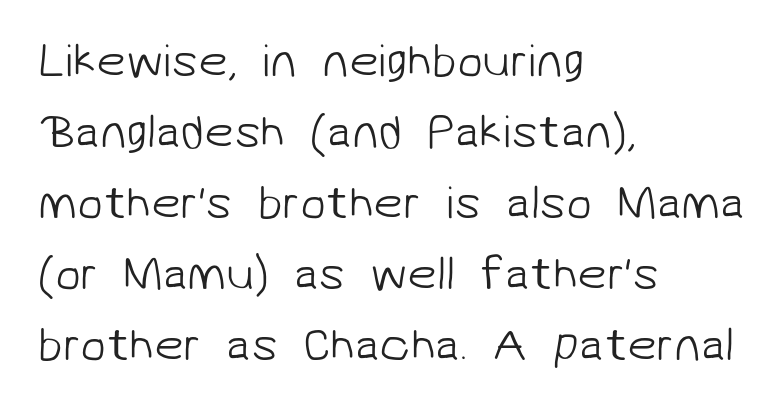
The image shows 47 px light sans-serif type; set left-aligned, normal line spacing (1.51x), normal letter spacing, not underlined; low stroke contrast and a medium x-height.
